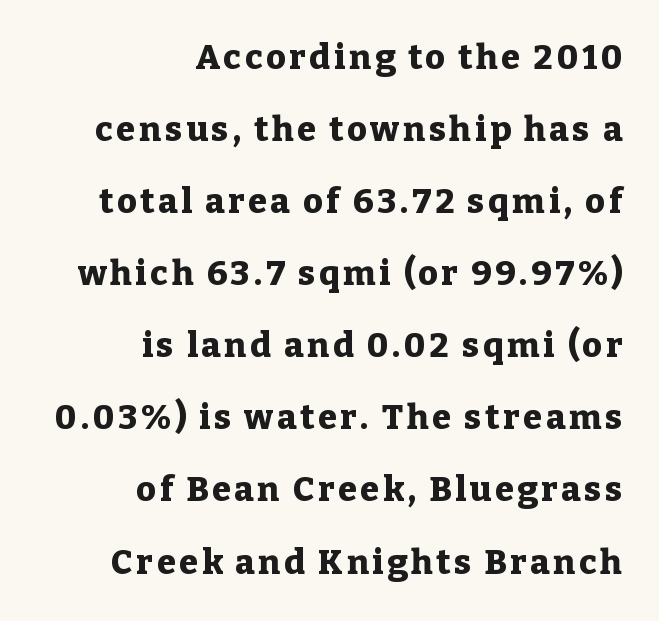
The space directly below the letters is spotless. This sample trades compactness for vertical openness between lines. The characters display serif detailing at their extremities. Proportional: the letters do not fall into vertical columns. Ascenders rise straight up at ninety degrees. Compared with an ordinary text face, these strokes are far heavier — a full bold.
